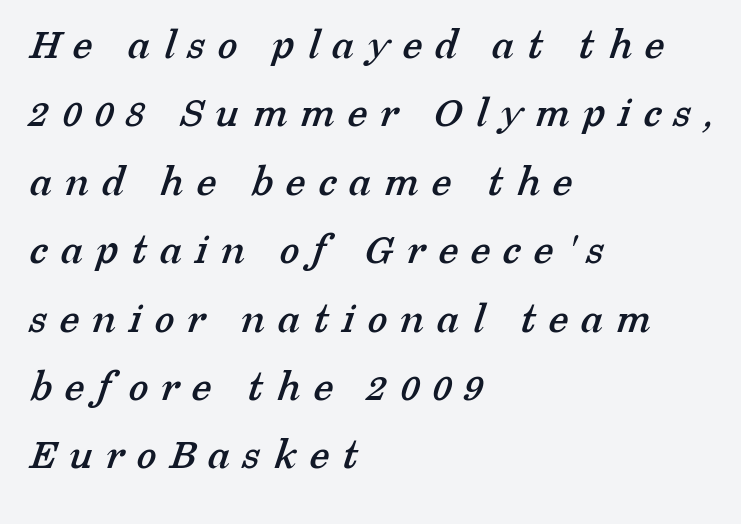
Q: Is the typeface a serif or a sans-serif typeface? A: Serif.
Q: Is the text underlined? A: No.
Q: How is the paragraph aligned? A: Left-aligned.
Q: Is the spacing between letters normal or unusually wide? A: Unusually wide.
Q: Is the spacing between lines tight, normal or loose? A: Normal.
Q: Width (condensed, normal, or wide)? A: Normal.
Q: Stroke contrast? A: Low.
Q: x-height? A: Medium.
Q: Monospaced? A: No.
